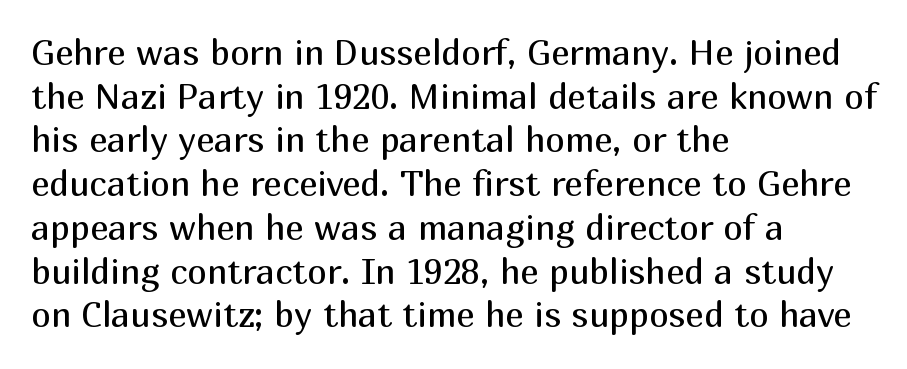
The image shows 35 px regular-weight sans-serif type, upright; set left-aligned, normal line spacing (1.25x), normal letter spacing, not underlined; medium stroke contrast and a medium x-height.
